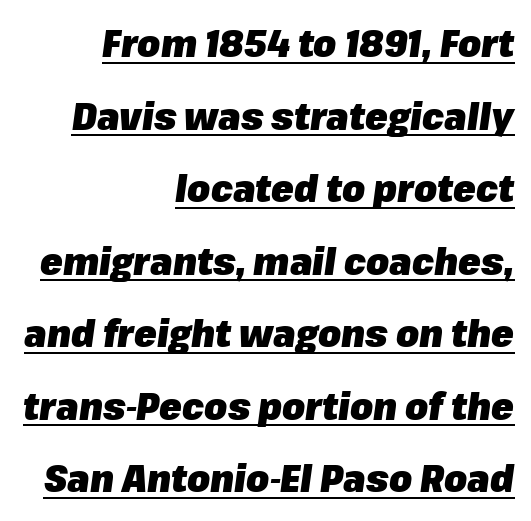
The image shows 37 px heavy type, italic (leaning right); set right-aligned, loose line spacing (1.96x), normal letter spacing, underlined; low stroke contrast and a medium x-height.
